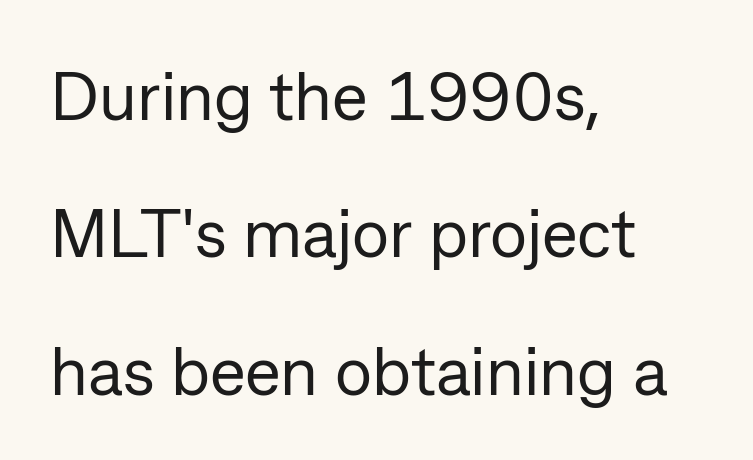
Q: Is the text bold? A: No.
Q: Is the text italic (slanted)? A: No, it is upright.
Q: Is the typeface a serif or a sans-serif typeface? A: Sans-serif.
Q: Is the text underlined? A: No.
Q: How is the paragraph aligned? A: Left-aligned.
Q: Is the spacing between letters normal or unusually wide? A: Normal.
Q: Is the spacing between lines tight, normal or loose? A: Loose.
Q: Width (condensed, normal, or wide)? A: Normal.
Q: Stroke contrast? A: Low.
Q: x-height? A: Medium.
Q: Monospaced? A: No.
